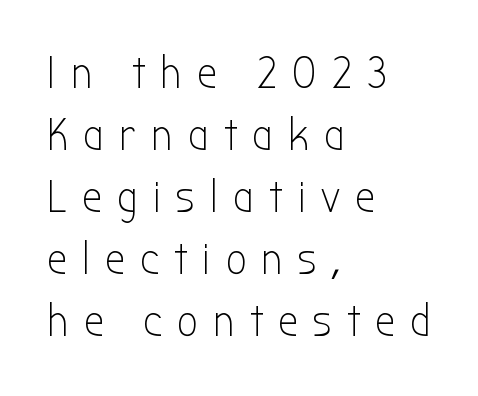
The image shows 45 px light, condensed sans-serif type, upright; set left-aligned, normal line spacing (1.38x), unusually wide letter spacing (+0.34 em), not underlined; low stroke contrast and a medium x-height.
